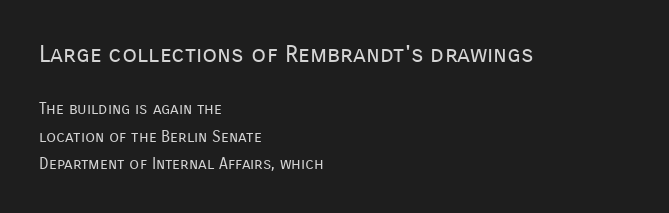
The image shows 24 px text type, upright; set left-aligned, line spacing 1.71x, normal letter spacing, not underlined; the first (top) block is 1.5x larger.
